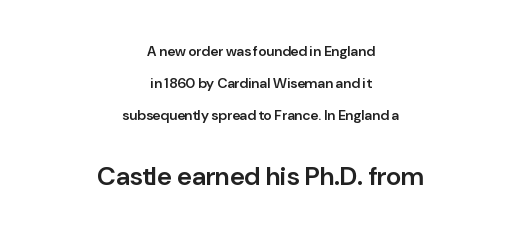
{"italic": "no", "bold": "semi", "underline": "no", "align": "center", "line_spacing": "loose", "line_spacing_ratio": 2.3, "letter_spacing": "normal", "letter_spacing_em": 0.0, "larger_block": "second", "size_ratio": 1.86, "glyph_px": 26}
